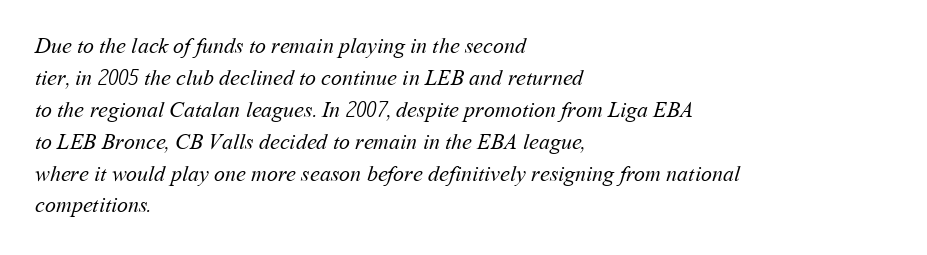
{"bold": "no", "underline": "no", "align": "left", "line_spacing": "normal", "line_spacing_ratio": 1.45, "letter_spacing": "normal", "letter_spacing_em": 0.0, "glyph_px": 22}
